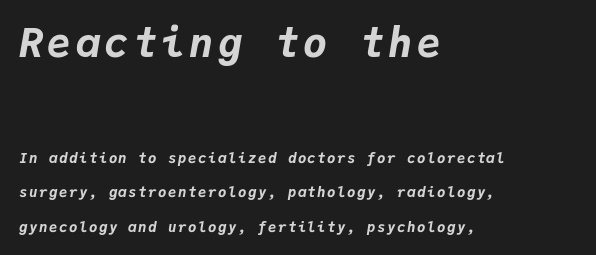
Q: Is the text bold? A: Yes.
Q: Is the text italic (slanted)? A: Yes, it leans right by about 9 degrees.
Q: Is the text underlined? A: No.
Q: How is the paragraph aligned? A: Left-aligned.
Q: Is the spacing between lines tight, normal or loose? A: Loose.
Q: Which block of text is set in a larger size, the first (top) or the second (bottom)? A: The first (top) one.
Q: Width (condensed, normal, or wide)? A: Normal.
Q: Stroke contrast? A: Low.
Q: x-height? A: Medium.
Q: Monospaced? A: Yes.
